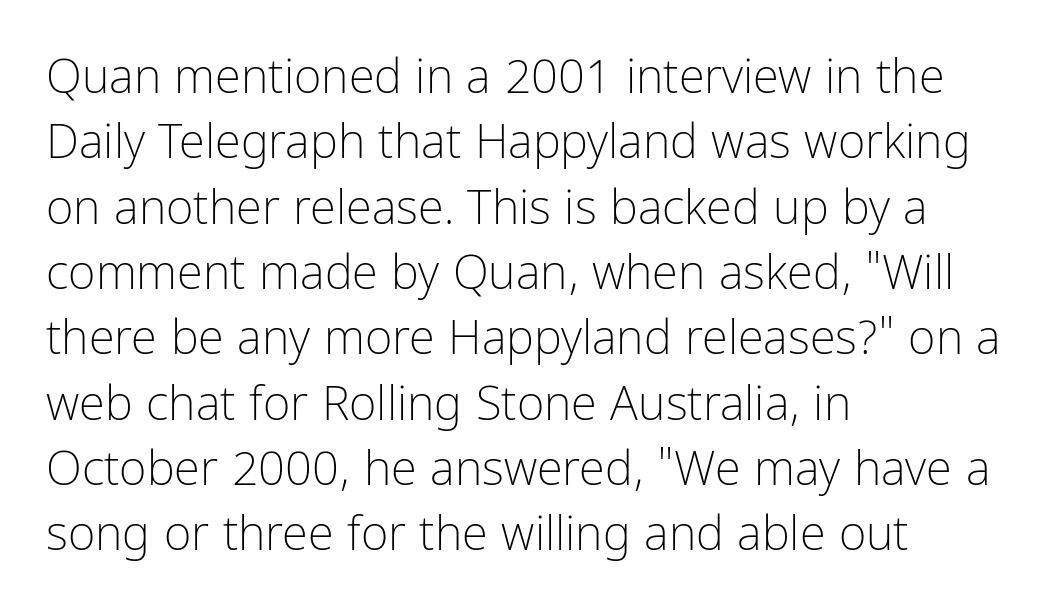
The lines are quadded left. The baseline area is clear. You can tell it's not italic because the verticals are truly vertical. Letter spacing: default. Font category for this specimen: sans-serif. The passage shown is typed in a proportional face where columns would drift.
